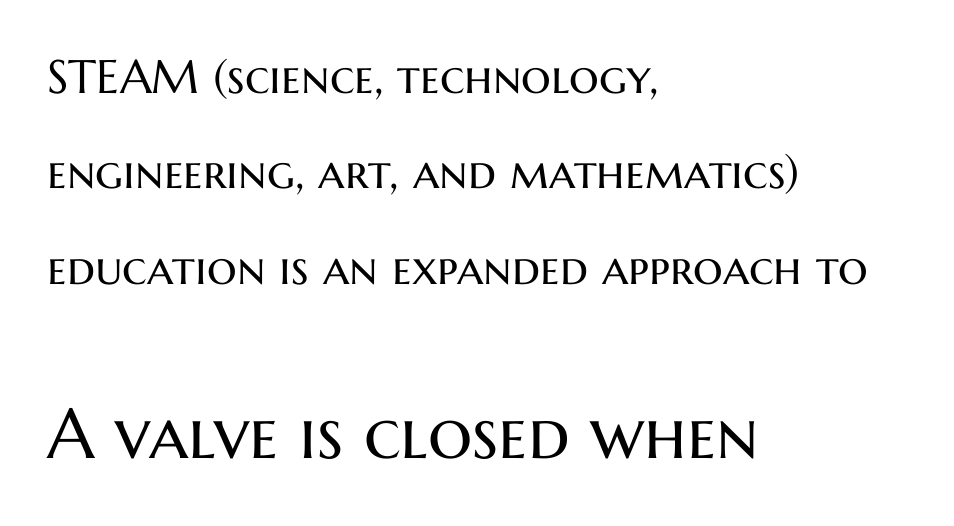
The image shows 70 px regular-weight sans-serif type, upright; set left-aligned, loose line spacing (2.03x), normal letter spacing, not underlined; the second (bottom) block is 1.49x larger; medium stroke contrast and a medium x-height.
